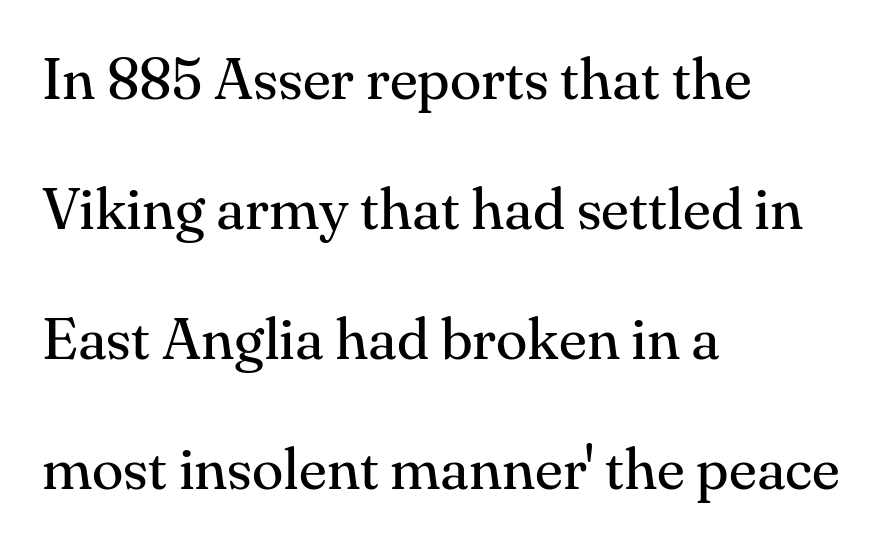
The strokes carry an ordinary text weight at most. A typesetter would mark this as roman, not italic. Short note: letters normally spaced. Beneath every word, the page is bare. Whoever set this chose breathing room over compactness in the vertical rhythm.
